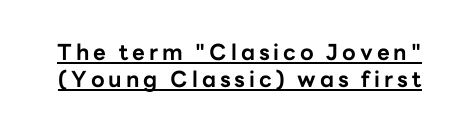
The image shows 22 px bold type, upright; set line spacing 1.21x, underlined.
